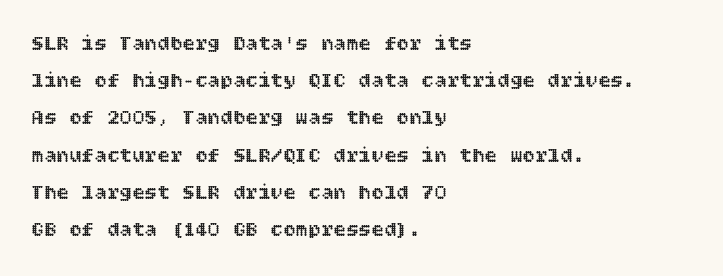
{"italic": "no", "underline": "no", "align": "left", "line_spacing_ratio": 1.77, "letter_spacing": "normal", "letter_spacing_em": 0.0, "glyph_px": 21}
